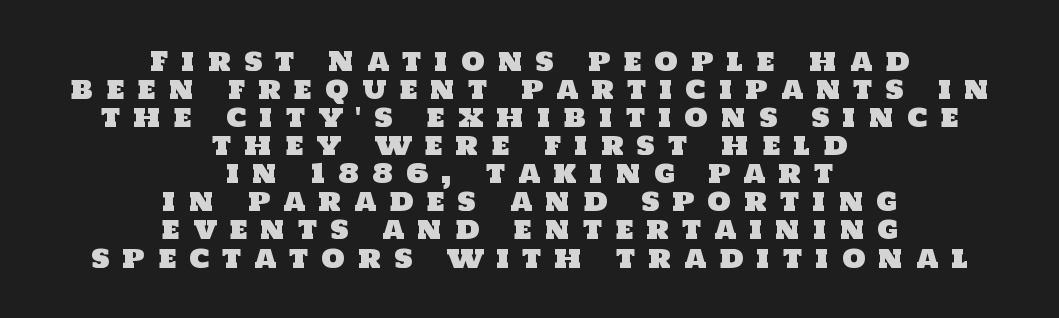
{"underline": "no", "align": "center", "line_spacing": "tight", "line_spacing_ratio": 1.04, "letter_spacing": "wide", "letter_spacing_em": 0.48, "glyph_px": 27}
